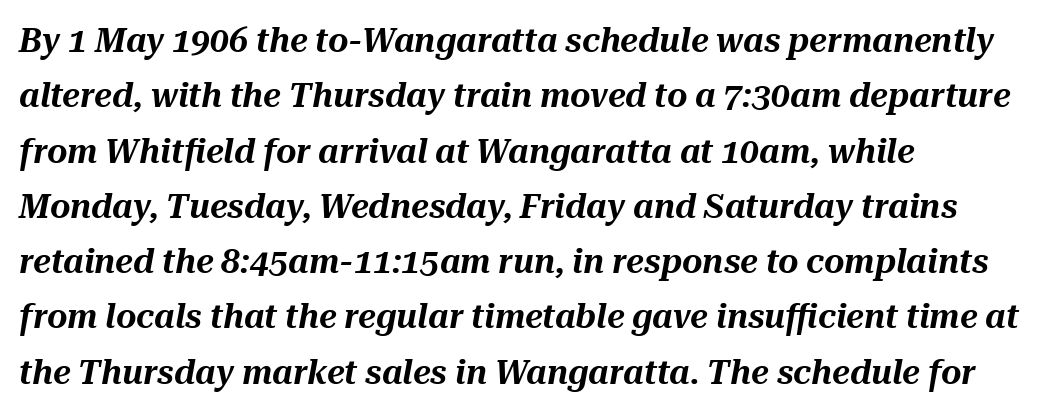
Q: Is the text italic (slanted)? A: Yes, it leans right by about 10 degrees.
Q: Is the text underlined? A: No.
Q: How is the paragraph aligned? A: Left-aligned.
Q: Is the spacing between letters normal or unusually wide? A: Normal.
Q: Is the spacing between lines tight, normal or loose? A: Normal.
Q: Width (condensed, normal, or wide)? A: Normal.
Q: Stroke contrast? A: Medium.
Q: x-height? A: Medium.
Q: Monospaced? A: No.
